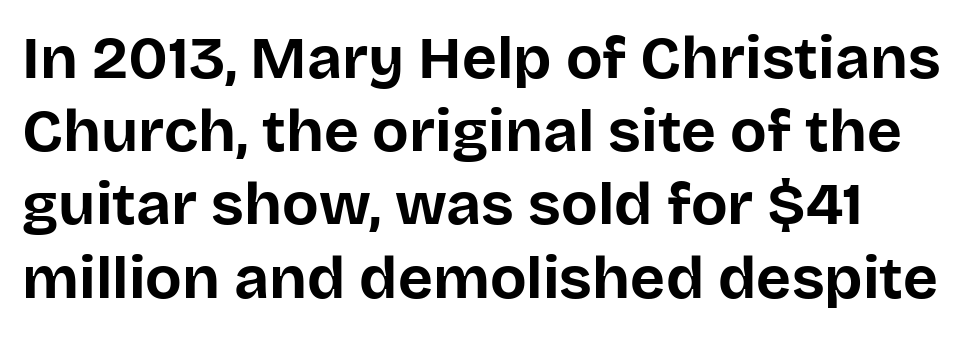
The image shows 60 px bold sans-serif type, upright; set line spacing 1.22x, normal letter spacing, not underlined; low stroke contrast and a large x-height.
